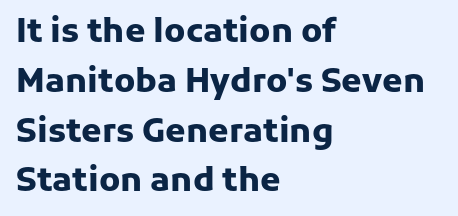
The image shows 33 px heavy sans-serif type, upright; set left-aligned, normal line spacing (1.51x), normal letter spacing, not underlined; low stroke contrast and a medium x-height.
